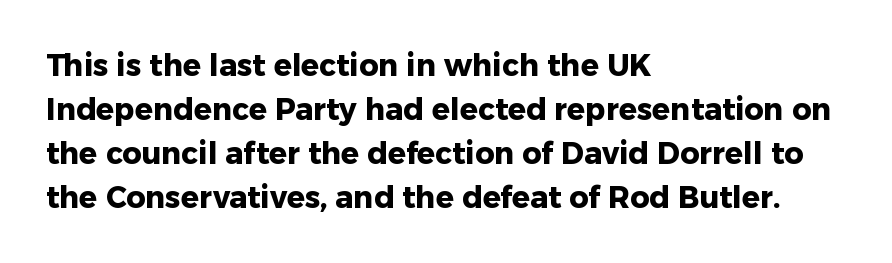
Q: Is the text bold? A: Yes.
Q: Is the text italic (slanted)? A: No, it is upright.
Q: Is the typeface a serif or a sans-serif typeface? A: Sans-serif.
Q: Is the text underlined? A: No.
Q: How is the paragraph aligned? A: Left-aligned.
Q: Is the spacing between letters normal or unusually wide? A: Normal.
Q: Is the spacing between lines tight, normal or loose? A: Normal.
Q: Width (condensed, normal, or wide)? A: Normal.
Q: Stroke contrast? A: Low.
Q: x-height? A: Medium.
Q: Monospaced? A: No.
